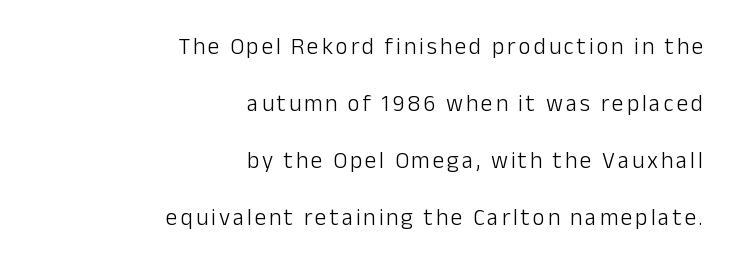
{"italic": "no", "bold": "no", "underline": "no", "align": "right", "line_spacing": "loose", "line_spacing_ratio": 2.48, "glyph_px": 23}
